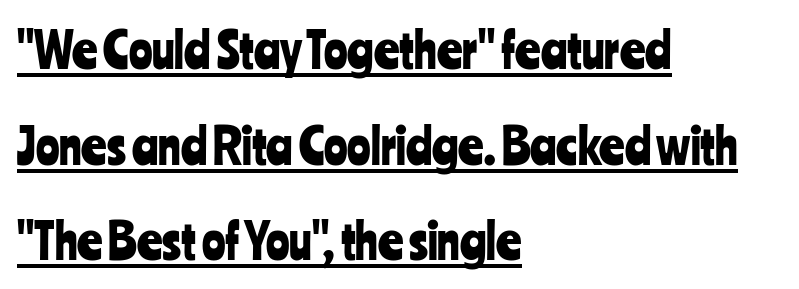
{"serif": "no", "italic": "no", "width": "condensed", "stroke_contrast": "low", "x_height": "medium", "monospaced": "no", "underline": "yes", "align": "left", "line_spacing": "loose", "line_spacing_ratio": 1.95, "letter_spacing": "normal", "letter_spacing_em": 0.0, "glyph_px": 49}
